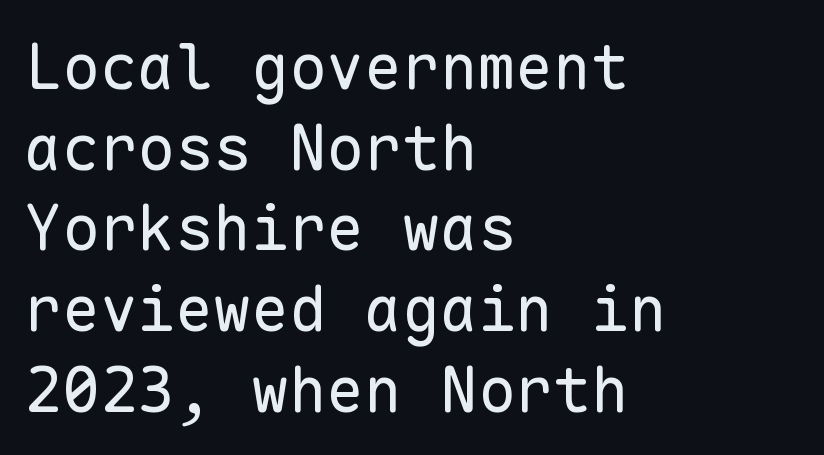
The image shows 63 px regular-weight sans-serif type, upright, monospaced; set left-aligned, normal line spacing (1.28x), normal letter spacing, not underlined; low stroke contrast and a medium x-height.
